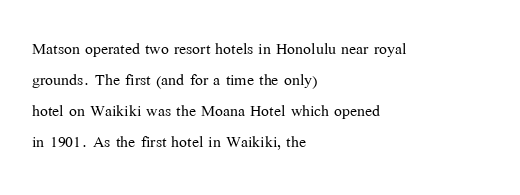
The image shows 21 px text type, upright; set left-aligned, normal line spacing (1.48x), normal letter spacing, not underlined.
